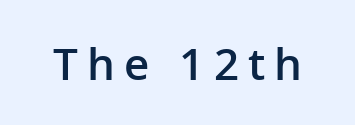
Q: Is the text bold? A: Semi-bold.
Q: Is the text italic (slanted)? A: No, it is upright.
Q: Is the typeface a serif or a sans-serif typeface? A: Sans-serif.
Q: Is the text underlined? A: No.
Q: Is the spacing between letters normal or unusually wide? A: Unusually wide.
Q: Width (condensed, normal, or wide)? A: Normal.
Q: Stroke contrast? A: Low.
Q: x-height? A: Medium.
Q: Monospaced? A: No.
